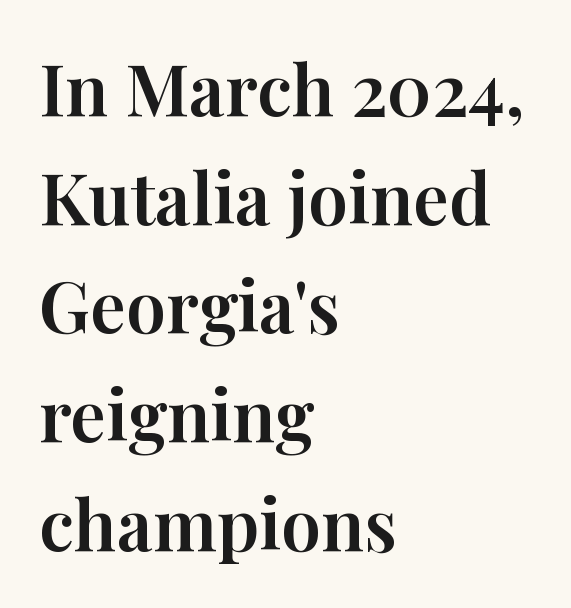
The image shows 71 px serif type, upright; set left-aligned, normal line spacing (1.53x), normal letter spacing, not underlined; high stroke contrast and a medium x-height.
